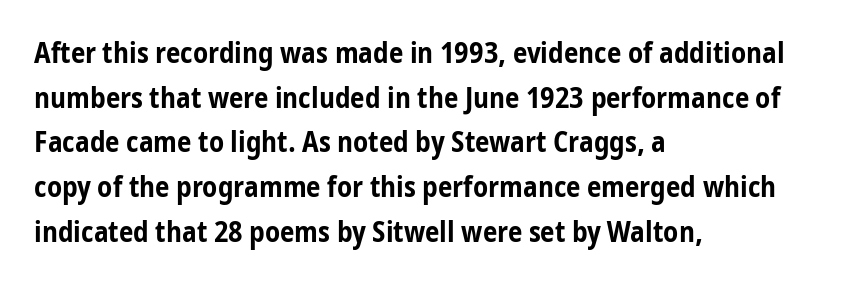
The image shows 29 px bold, condensed sans-serif type, upright; set left-aligned, normal line spacing (1.54x), normal letter spacing, not underlined; low stroke contrast and a medium x-height.
